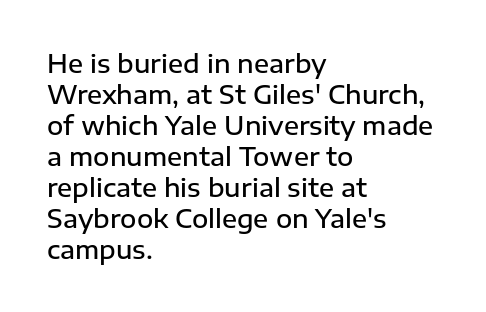
Q: Is the text bold? A: Semi-bold.
Q: Is the text italic (slanted)? A: No, it is upright.
Q: Is the text underlined? A: No.
Q: How is the paragraph aligned? A: Left-aligned.
Q: Is the spacing between letters normal or unusually wide? A: Normal.
